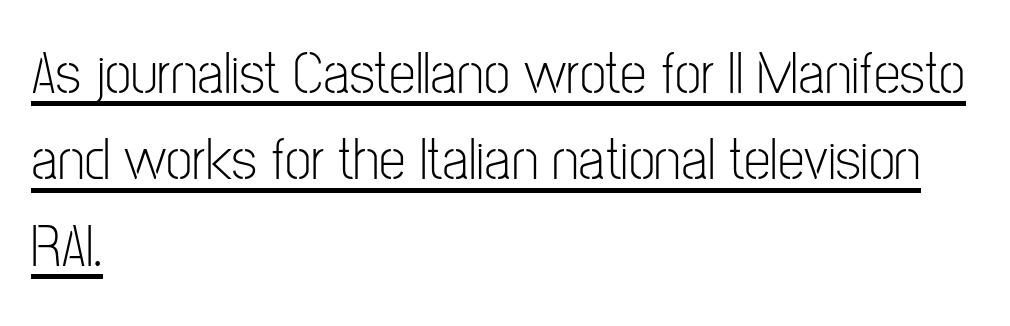
{"serif": "no", "italic": "no", "bold": "no", "weight": "light", "width": "condensed", "stroke_contrast": "low", "x_height": "medium", "monospaced": "no", "underline": "yes", "align": "left", "line_spacing": "normal", "line_spacing_ratio": 1.44, "letter_spacing": "normal", "letter_spacing_em": 0.0, "glyph_px": 60}
